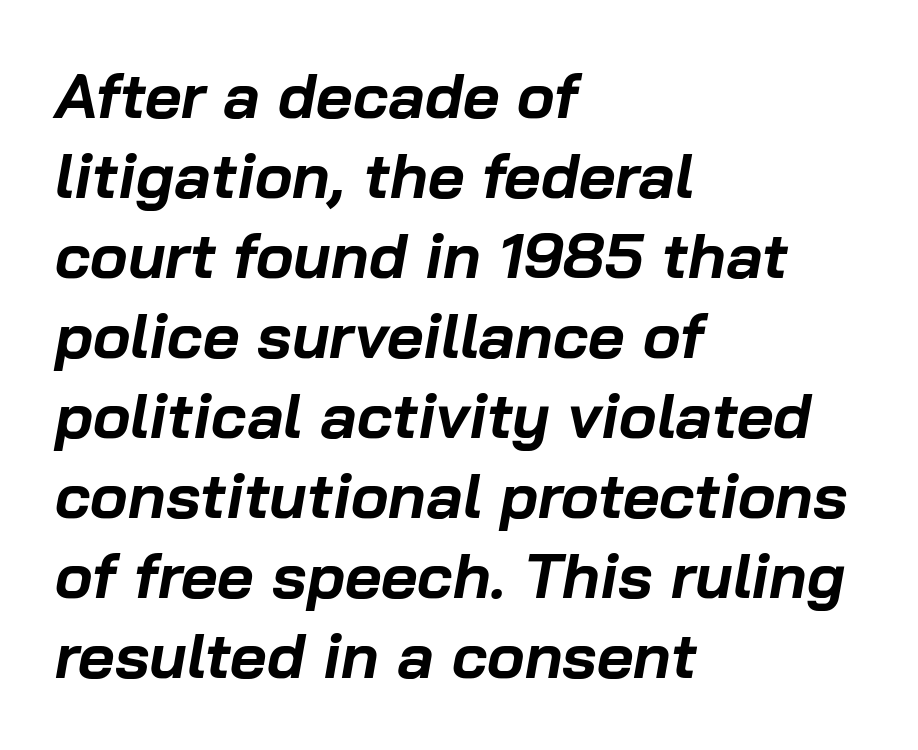
Q: Is the text bold? A: Yes.
Q: Is the text italic (slanted)? A: Yes, it leans right by about 10 degrees.
Q: Is the text underlined? A: No.
Q: How is the paragraph aligned? A: Left-aligned.
Q: Is the spacing between letters normal or unusually wide? A: Normal.
Q: Is the spacing between lines tight, normal or loose? A: Normal.
Q: Width (condensed, normal, or wide)? A: Normal.
Q: Stroke contrast? A: Low.
Q: x-height? A: Medium.
Q: Monospaced? A: No.
